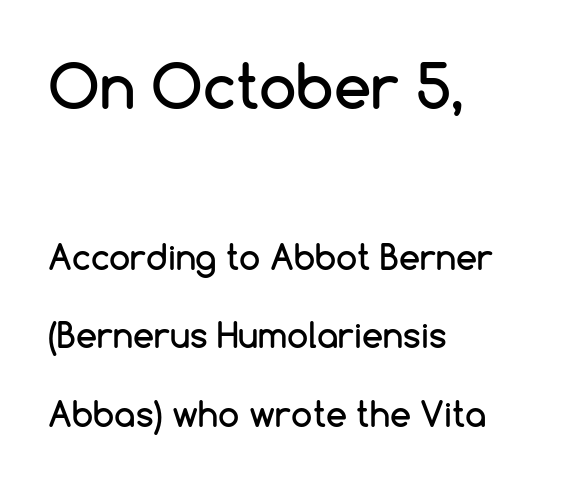
{"serif": "no", "italic": "no", "width": "normal", "stroke_contrast": "low", "x_height": "medium", "monospaced": "no", "underline": "no", "align": "left", "line_spacing": "loose", "line_spacing_ratio": 2.31, "letter_spacing": "normal", "letter_spacing_em": 0.0, "larger_block": "first", "size_ratio": 1.76, "glyph_px": 60}
